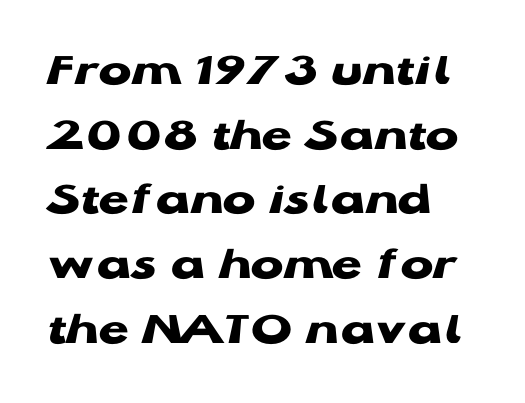
{"serif": "no", "italic": "no", "bold": "yes", "weight": "heavy", "width": "wide", "stroke_contrast": "low", "x_height": "medium", "monospaced": "no", "underline": "no", "align": "left", "line_spacing": "normal", "line_spacing_ratio": 1.32, "letter_spacing": "normal", "letter_spacing_em": 0.0, "glyph_px": 49}
